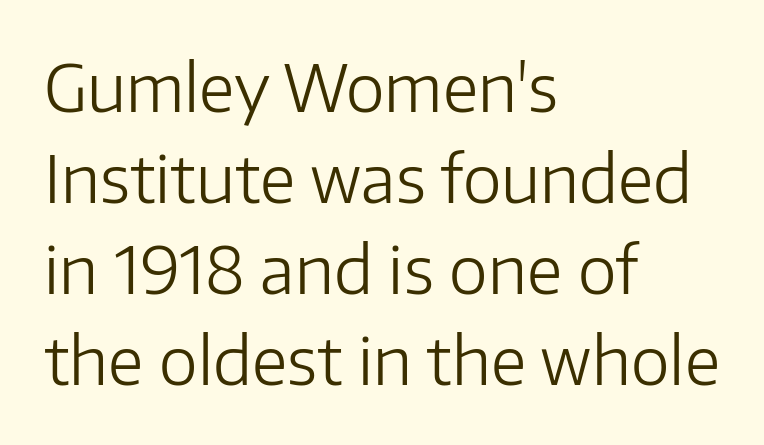
The image shows 66 px light sans-serif type, upright; set left-aligned, normal line spacing (1.38x), normal letter spacing, not underlined; low stroke contrast and a medium x-height.
